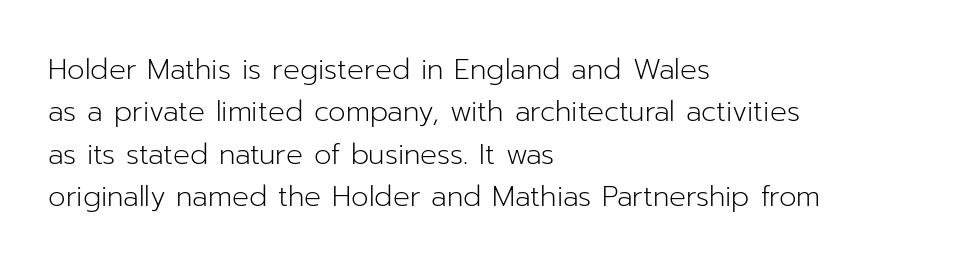
In CSS terms this would be text-align: left. Beneath every word, the page is bare. Between one letter and the next there's only the usual sliver of space. A typesetter would call this proportional, since set widths differ per character. Letterform terminals end flat and unadorned throughout the passage.
